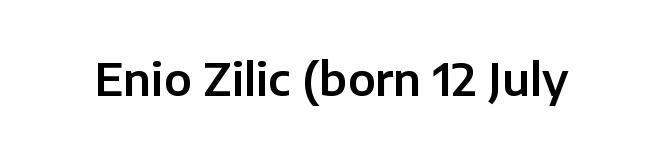
{"serif": "no", "italic": "no", "width": "normal", "stroke_contrast": "low", "x_height": "medium", "monospaced": "no", "underline": "no", "letter_spacing": "normal", "letter_spacing_em": 0.0, "glyph_px": 44}
